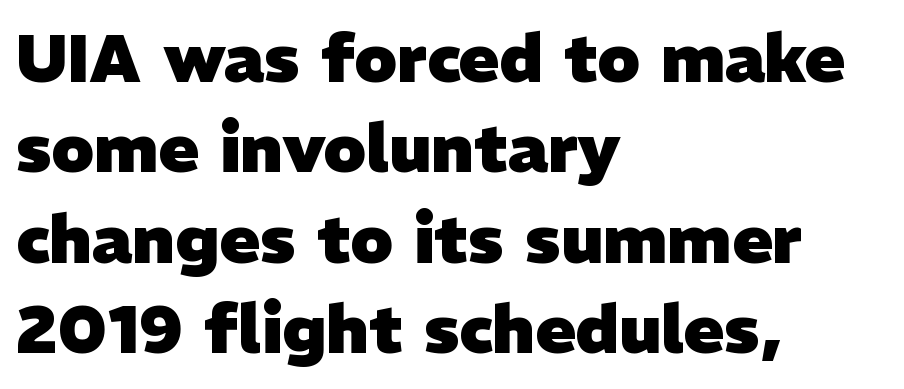
{"serif": "no", "bold": "yes", "weight": "heavy", "width": "normal", "stroke_contrast": "low", "x_height": "medium", "monospaced": "no", "underline": "no", "align": "left", "line_spacing": "normal", "line_spacing_ratio": 1.35, "letter_spacing": "normal", "letter_spacing_em": 0.0, "glyph_px": 67}
